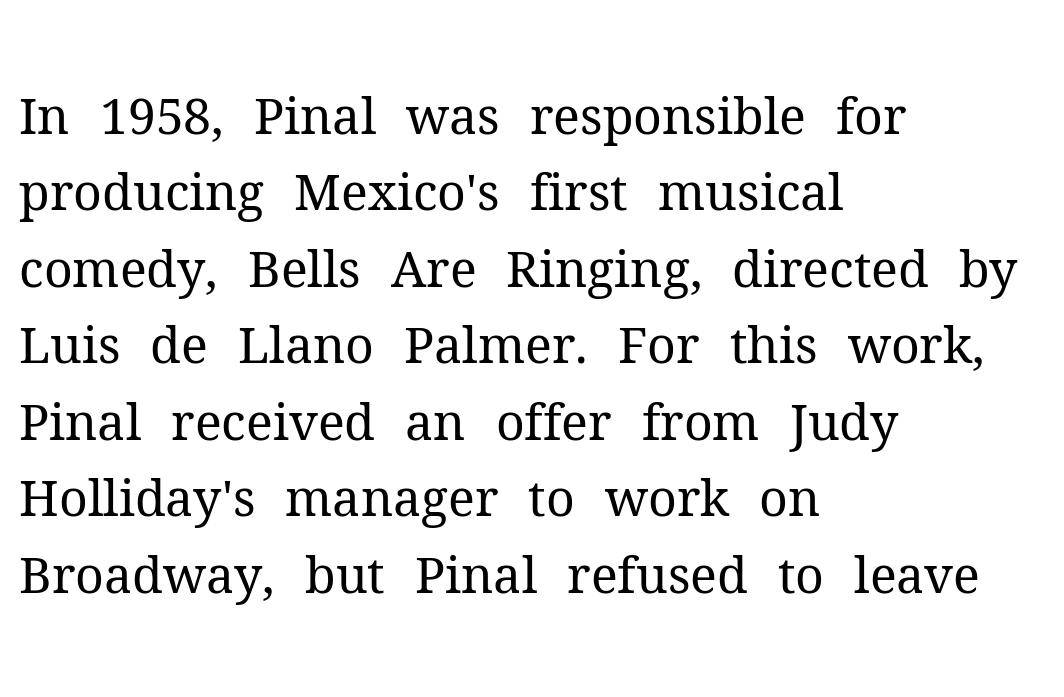
{"serif": "yes", "italic": "no", "bold": "no", "weight": "regular", "width": "normal", "stroke_contrast": "medium", "x_height": "medium", "monospaced": "no", "underline": "no", "align": "left", "line_spacing": "normal", "line_spacing_ratio": 1.53, "letter_spacing": "normal", "letter_spacing_em": 0.0, "glyph_px": 50}
